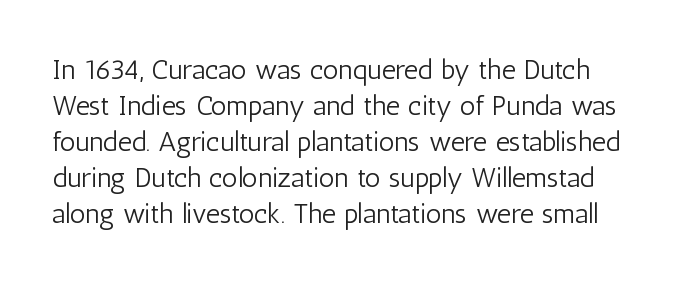
The letters look calm and open, with moderate or lighter stems. Tracking value appears to be zero — textbook default spacing. Whoever set this chose a conventional vertical rhythm. The face used here is proportionally spaced, like ordinary book or web type. Vertical strokes here are truly vertical. Nobody drew a line under any word here.
